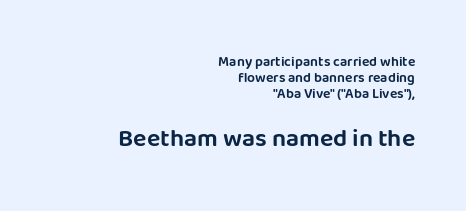
{"italic": "no", "underline": "no", "align": "right", "line_spacing": "tight", "line_spacing_ratio": 1.14, "letter_spacing": "normal", "letter_spacing_em": 0.0, "larger_block": "second", "size_ratio": 1.79, "glyph_px": 25}
